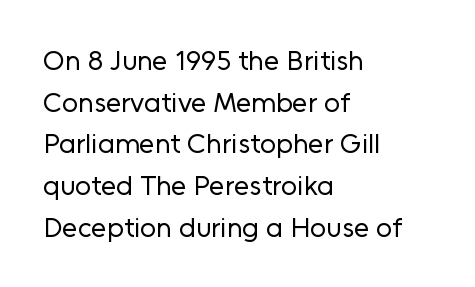
Q: Is the text bold? A: No.
Q: Is the text italic (slanted)? A: No, it is upright.
Q: Is the typeface a serif or a sans-serif typeface? A: Sans-serif.
Q: Is the text underlined? A: No.
Q: How is the paragraph aligned? A: Left-aligned.
Q: Is the spacing between letters normal or unusually wide? A: Normal.
Q: Is the spacing between lines tight, normal or loose? A: Normal.
Q: Width (condensed, normal, or wide)? A: Normal.
Q: Stroke contrast? A: Low.
Q: x-height? A: Medium.
Q: Monospaced? A: No.
